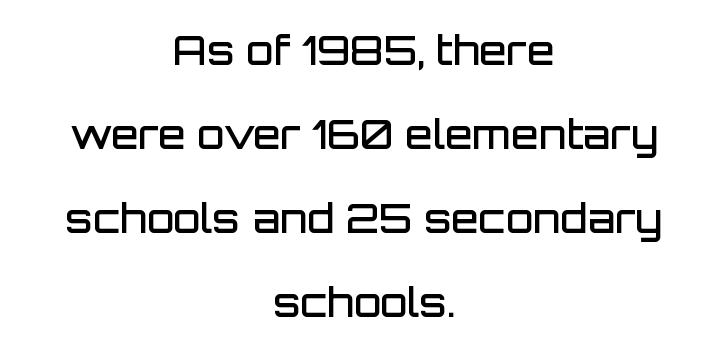
Casual observation: everything's sitting right in the middle. The passage shown is not underscored anywhere. Italic? Not at all — the glyphs are vertical. Character widths vary here, with narrow letters taking less room than wide ones. Unlike a traditional serif, this face leaves its strokes unadorned. This sample uses plain, unmodified letter spacing.
